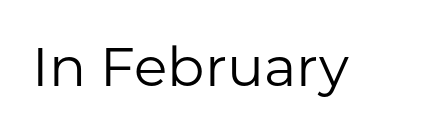
A typesetter would call this proportional, since set widths differ per character. The font sits on the lighter half of the weight spectrum, regular included. Italic? Not at all — the glyphs are vertical. Clear beneath every line of the passage. The letters sit at their default tracking, neither squeezed nor spread. This sample uses a sans-serif face.
